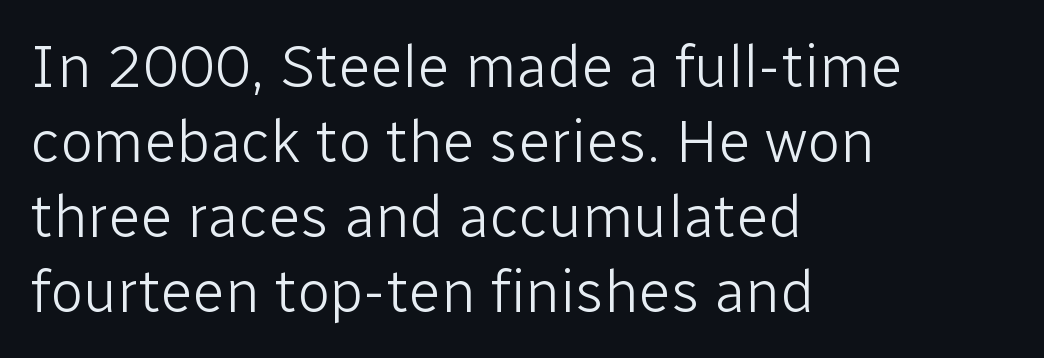
Q: Is the text bold? A: No.
Q: Is the text italic (slanted)? A: No, it is upright.
Q: Is the typeface a serif or a sans-serif typeface? A: Sans-serif.
Q: Is the text underlined? A: No.
Q: How is the paragraph aligned? A: Left-aligned.
Q: Is the spacing between letters normal or unusually wide? A: Normal.
Q: Is the spacing between lines tight, normal or loose? A: Normal.
Q: Width (condensed, normal, or wide)? A: Normal.
Q: Stroke contrast? A: Low.
Q: x-height? A: Medium.
Q: Monospaced? A: No.
